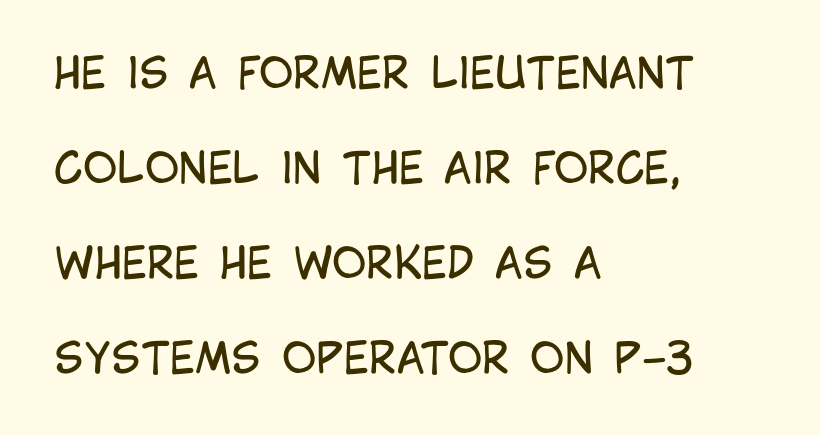
{"serif": "no", "italic": "no", "bold": "no", "weight": "regular", "width": "condensed", "stroke_contrast": "low", "x_height": "large", "monospaced": "no", "underline": "no", "align": "left", "line_spacing": "loose", "line_spacing_ratio": 2.26, "letter_spacing": "normal", "letter_spacing_em": 0.0, "glyph_px": 42}
